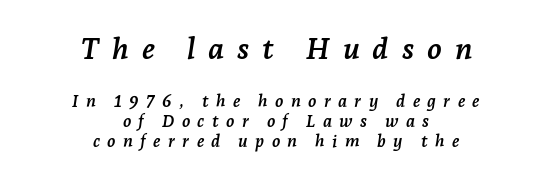
The whole block is typeset with a tilt. This rendering uses center alignment, leaving both contours irregular but symmetric. Here the glyphs are tracked loosely, breaking word shapes into spaced letters. Set as a true bold cut, around the 700 mark. Caption: upper text group enlarged, lower text group reduced. Varying glyph widths throughout — classic text-font behaviour.
